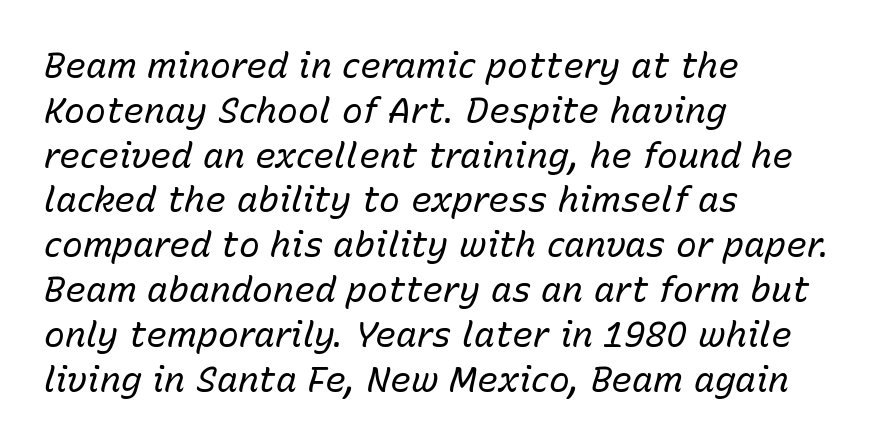
Each letter keeps its own natural width here, so spacing adapts to shape. The typesetting does not lean heavy: it is not bold. Unmarked baselines from the first word to the last. Does extra space separate the letters? No, they use regular spacing. Leading matches the norm, producing a regular column.
